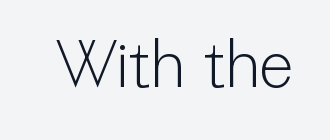
The image shows 65 px light, condensed sans-serif type, upright; set normal letter spacing, not underlined; low stroke contrast and a medium x-height.
